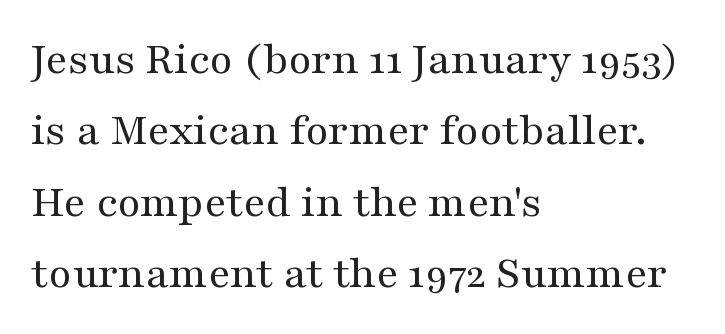
This is serif lettering, the kind often seen in printed books. Rendered with straight, roman letterforms. Regular leading. Each row of text sits above clean, open space. Notice how the passage keeps a crisp vertical edge on the left only.
